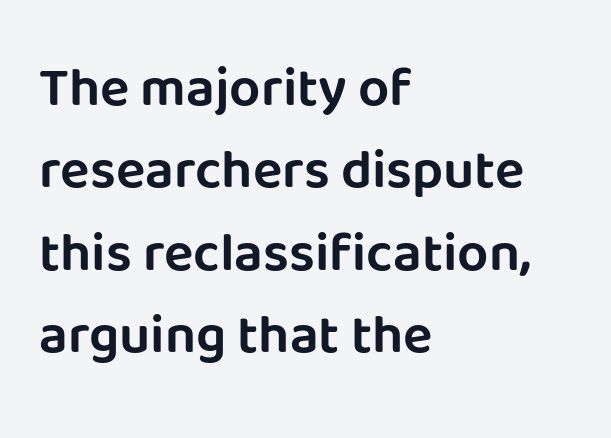
Words float on clear page, feet unadorned. Style check: upright. Classification — sans serif. Horizontally, the lines are justified to the leading edge only.
